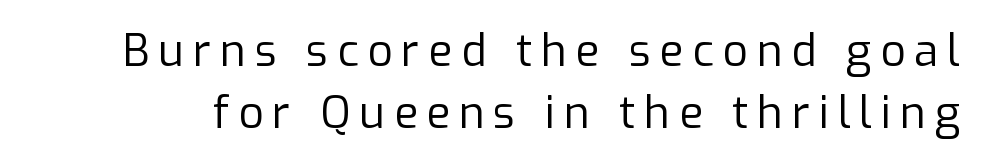
Q: Is the text bold? A: No.
Q: Is the text italic (slanted)? A: No, it is upright.
Q: Is the typeface a serif or a sans-serif typeface? A: Sans-serif.
Q: Is the text underlined? A: No.
Q: Is the spacing between letters normal or unusually wide? A: Unusually wide.
Q: Is the spacing between lines tight, normal or loose? A: Normal.
Q: Width (condensed, normal, or wide)? A: Normal.
Q: Stroke contrast? A: Low.
Q: x-height? A: Medium.
Q: Monospaced? A: No.
